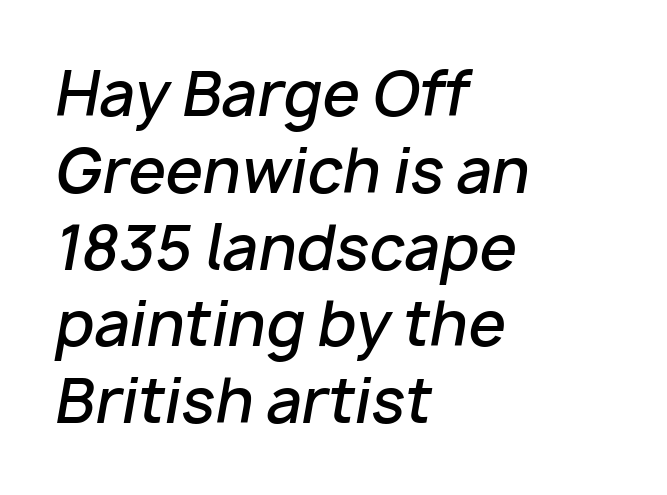
The image shows 60 px semibold type, italic (leaning right); set left-aligned, normal line spacing (1.28x), normal letter spacing, not underlined; low stroke contrast and a medium x-height.
